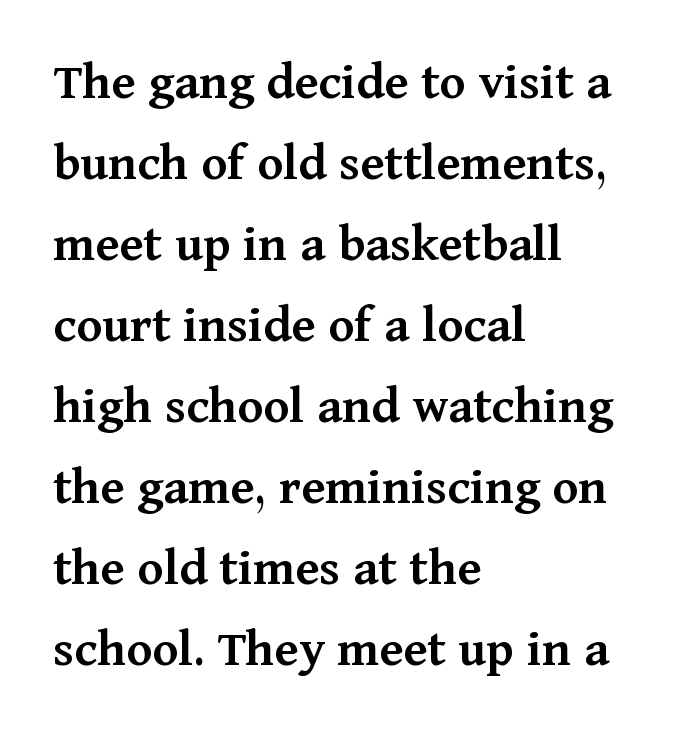
{"serif": "yes", "italic": "no", "bold": "semi", "weight": "semibold", "width": "normal", "stroke_contrast": "medium", "x_height": "medium", "monospaced": "no", "underline": "no", "align": "left", "line_spacing": "normal", "line_spacing_ratio": 1.5, "letter_spacing": "normal", "letter_spacing_em": 0.0, "glyph_px": 54}
